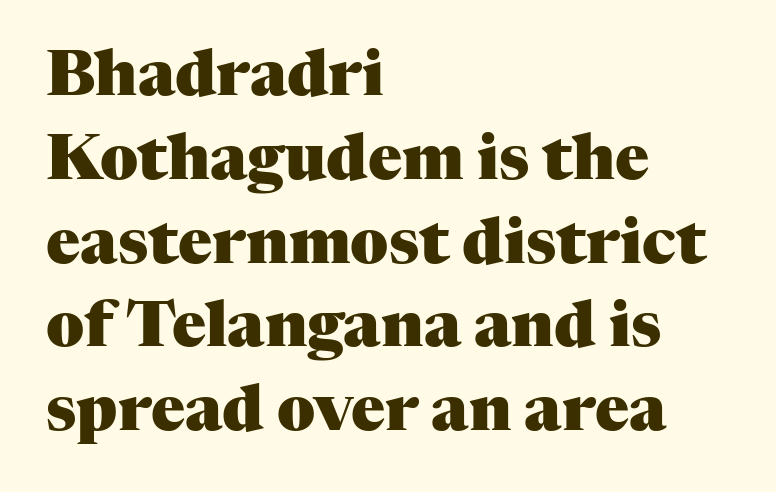
The image shows 63 px heavy serif type, upright; set left-aligned, normal line spacing (1.33x), normal letter spacing, not underlined; medium stroke contrast and a medium x-height.
